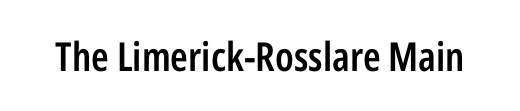
Q: Is the text bold? A: Semi-bold.
Q: Is the text italic (slanted)? A: No, it is upright.
Q: Is the typeface a serif or a sans-serif typeface? A: Sans-serif.
Q: Is the text underlined? A: No.
Q: Is the spacing between letters normal or unusually wide? A: Normal.
Q: Width (condensed, normal, or wide)? A: Condensed.
Q: Stroke contrast? A: Low.
Q: x-height? A: Medium.
Q: Monospaced? A: No.
